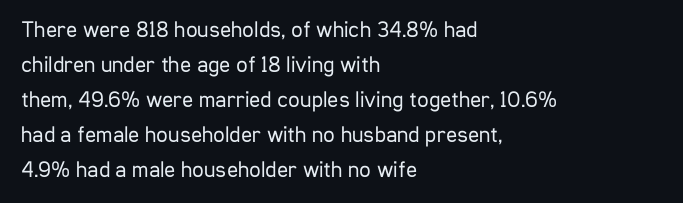
Weight: not bold — regular or lighter. The typesetter chose a ragged-right arrangement here. Each new line begins a customary step beneath the previous one. You could call the tracking neutral — neither tight nor loose. Only glyphs here, with clear space below each row. You can tell it's not italic because the verticals are truly vertical.
